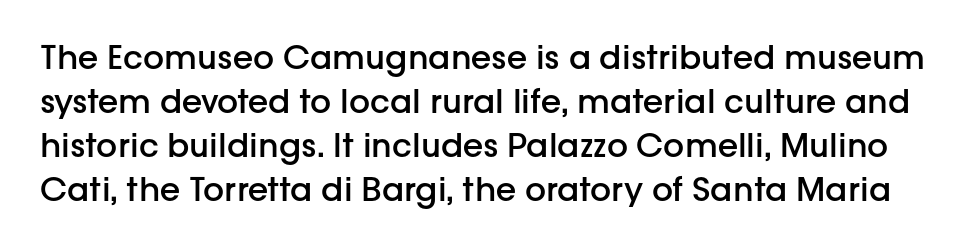
{"serif": "no", "italic": "no", "bold": "semi", "weight": "semibold", "width": "normal", "stroke_contrast": "low", "x_height": "medium", "monospaced": "no", "underline": "no", "line_spacing": "normal", "line_spacing_ratio": 1.33, "letter_spacing": "normal", "letter_spacing_em": 0.0, "glyph_px": 33}
